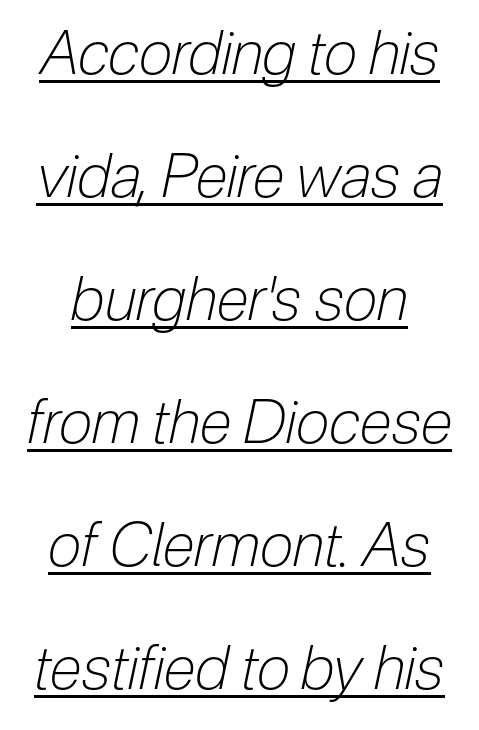
Q: Is the text bold? A: No.
Q: Is the text italic (slanted)? A: Yes, it leans right by about 12 degrees.
Q: Is the text underlined? A: Yes.
Q: Is the spacing between letters normal or unusually wide? A: Normal.
Q: Is the spacing between lines tight, normal or loose? A: Loose.
Q: Width (condensed, normal, or wide)? A: Condensed.
Q: Stroke contrast? A: Low.
Q: x-height? A: Medium.
Q: Monospaced? A: No.
